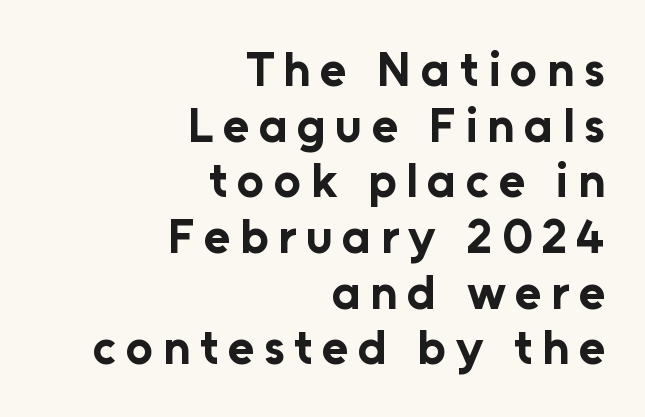
The image shows 48 px bold sans-serif type, upright; set right-aligned, line spacing 1.16x, unusually wide letter spacing (+0.2 em), not underlined; low stroke contrast and a medium x-height.
